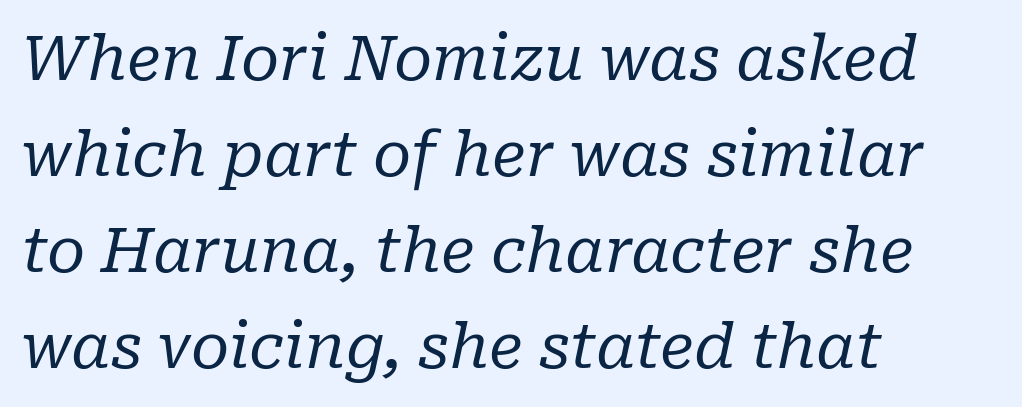
Q: Is the text bold? A: No.
Q: Is the text italic (slanted)? A: Yes, it leans right by about 10 degrees.
Q: Is the typeface a serif or a sans-serif typeface? A: Serif.
Q: Is the text underlined? A: No.
Q: How is the paragraph aligned? A: Left-aligned.
Q: Is the spacing between letters normal or unusually wide? A: Normal.
Q: Is the spacing between lines tight, normal or loose? A: Normal.
Q: Width (condensed, normal, or wide)? A: Normal.
Q: Stroke contrast? A: Low.
Q: x-height? A: Medium.
Q: Monospaced? A: No.
